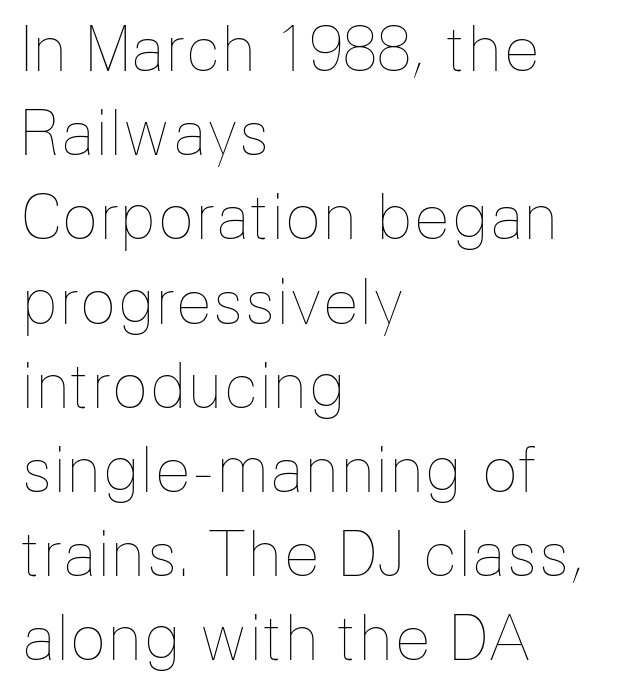
Q: Is the text bold? A: No.
Q: Is the text italic (slanted)? A: No, it is upright.
Q: Is the text underlined? A: No.
Q: How is the paragraph aligned? A: Left-aligned.
Q: Is the spacing between letters normal or unusually wide? A: Normal.
Q: Is the spacing between lines tight, normal or loose? A: Normal.
Q: Width (condensed, normal, or wide)? A: Normal.
Q: Stroke contrast? A: Low.
Q: x-height? A: Medium.
Q: Monospaced? A: No.
